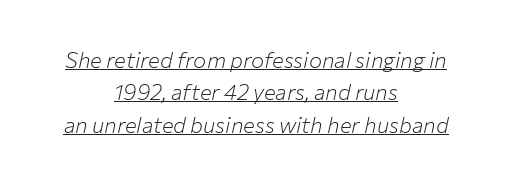
The designer left line spacing at the default. This rendering leaves character spacing at its baseline value. This sample uses an oblique cut, with every glyph tilted off the vertical. Teacher's note: observe the equal gaps on both sides — that is centered alignment. The cut favours lightness, reaching ordinary text weight at its darkest. The rendered words wear a rule along their underside.
